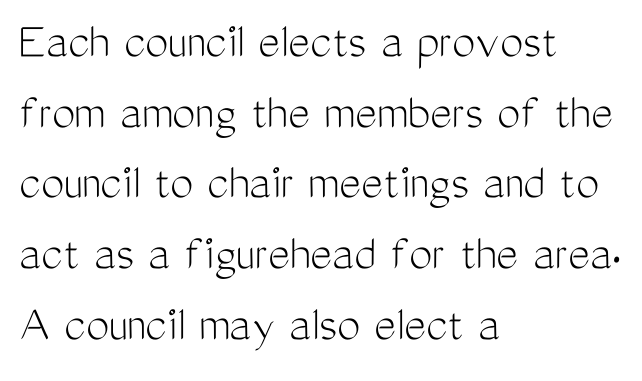
Nothing heavy about these letters — not bold at all. Quick note: underline off. The lettering holds an erect, upright posture throughout. Horizontal alignment here is leftward, the default for most running prose.
